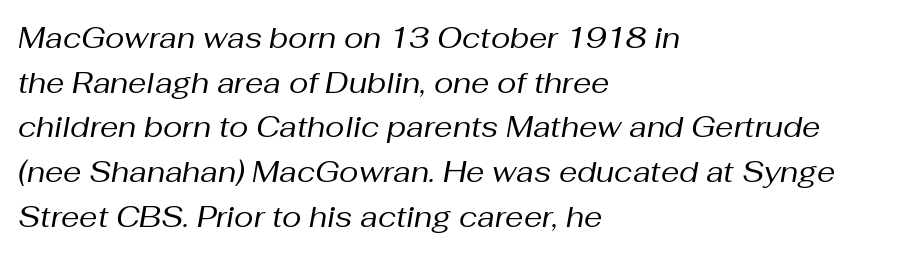
Q: Is the text bold? A: No.
Q: Is the text italic (slanted)? A: Yes, it leans right by about 10 degrees.
Q: Is the text underlined? A: No.
Q: How is the paragraph aligned? A: Left-aligned.
Q: Is the spacing between letters normal or unusually wide? A: Normal.
Q: Is the spacing between lines tight, normal or loose? A: Normal.
Q: Width (condensed, normal, or wide)? A: Normal.
Q: Stroke contrast? A: Medium.
Q: x-height? A: Medium.
Q: Monospaced? A: No.
